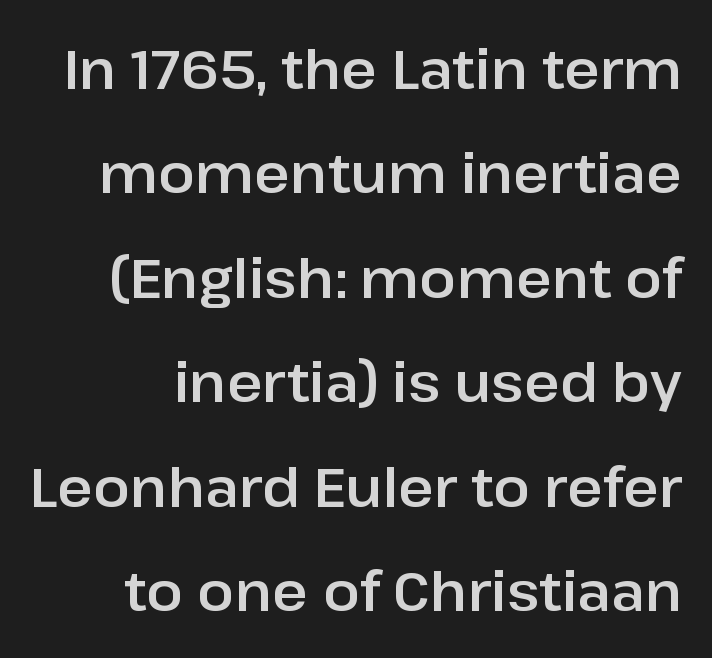
{"serif": "no", "italic": "no", "width": "normal", "stroke_contrast": "low", "x_height": "medium", "monospaced": "no", "underline": "no", "line_spacing": "loose", "line_spacing_ratio": 1.9, "letter_spacing": "normal", "letter_spacing_em": 0.0, "glyph_px": 55}
